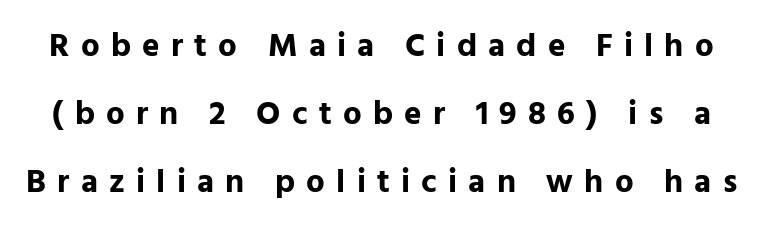
The image shows 33 px bold sans-serif type, upright; set loose line spacing (2.06x), unusually wide letter spacing (+0.34 em), not underlined; low stroke contrast and a medium x-height.
